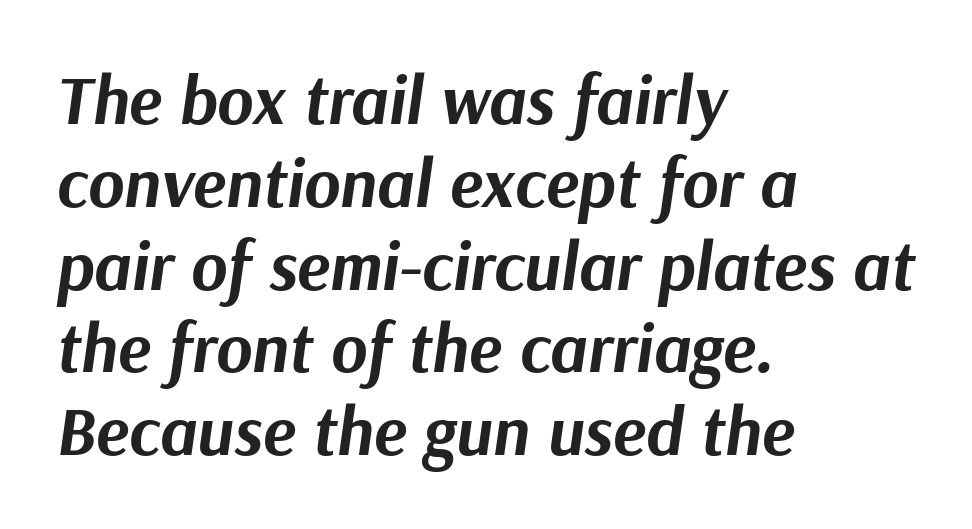
Q: Is the text bold? A: Yes.
Q: Is the text italic (slanted)? A: Yes, it leans right by about 9 degrees.
Q: Is the text underlined? A: No.
Q: How is the paragraph aligned? A: Left-aligned.
Q: Is the spacing between letters normal or unusually wide? A: Normal.
Q: Width (condensed, normal, or wide)? A: Normal.
Q: Stroke contrast? A: Medium.
Q: x-height? A: Medium.
Q: Monospaced? A: No.
